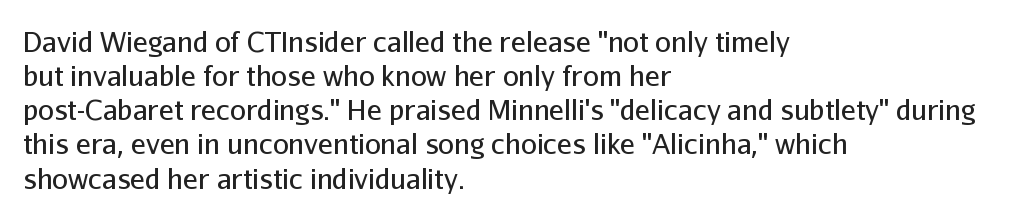
{"serif": "no", "italic": "no", "bold": "no", "weight": "regular", "width": "normal", "stroke_contrast": "low", "x_height": "medium", "monospaced": "no", "underline": "no", "align": "left", "line_spacing_ratio": 1.22, "letter_spacing": "normal", "letter_spacing_em": 0.0, "glyph_px": 28}
